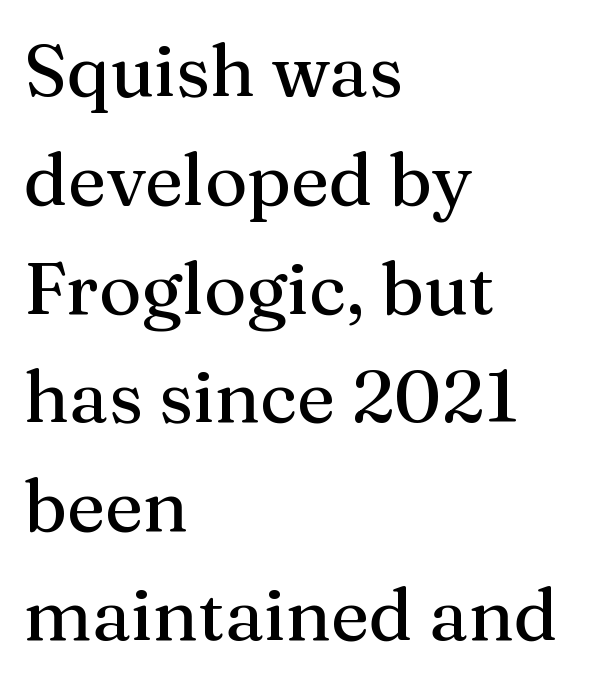
{"serif": "yes", "italic": "no", "width": "normal", "stroke_contrast": "medium", "x_height": "medium", "monospaced": "no", "underline": "no", "align": "left", "line_spacing": "normal", "line_spacing_ratio": 1.49, "letter_spacing": "normal", "letter_spacing_em": 0.0, "glyph_px": 73}
